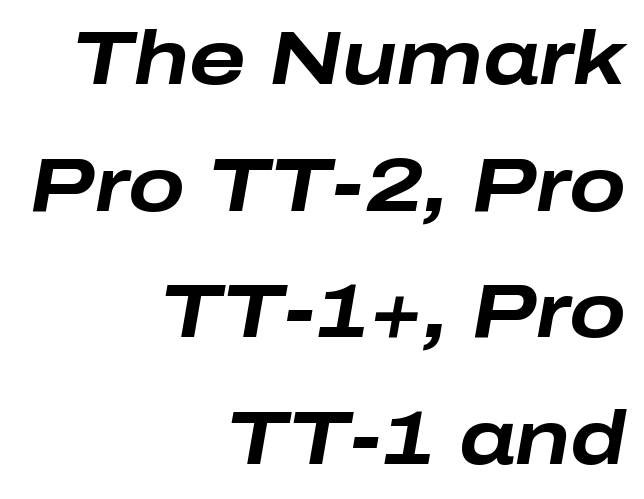
{"italic": "yes", "lean": "right", "slant_degrees": 10, "bold": "yes", "weight": "bold", "width": "wide", "stroke_contrast": "low", "x_height": "medium", "monospaced": "no", "underline": "no", "align": "right", "line_spacing": "normal", "line_spacing_ratio": 1.69, "letter_spacing": "normal", "letter_spacing_em": 0.0, "glyph_px": 75}
